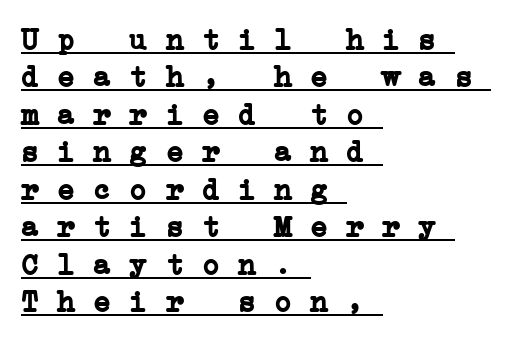
The image shows 30 px semibold, wide serif type, monospaced; set left-aligned, normal line spacing (1.25x), normal letter spacing, underlined; low stroke contrast and a medium x-height.
